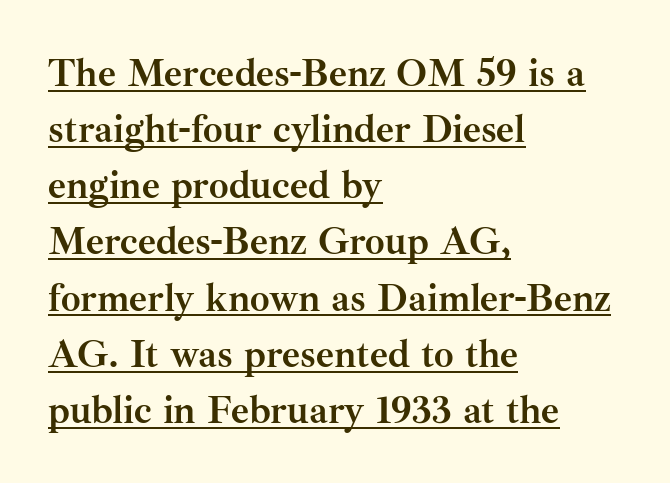
{"serif": "yes", "italic": "no", "bold": "yes", "weight": "semibold", "width": "normal", "stroke_contrast": "medium", "x_height": "small", "monospaced": "no", "underline": "yes", "align": "left", "line_spacing": "normal", "line_spacing_ratio": 1.44, "letter_spacing": "normal", "letter_spacing_em": 0.0, "glyph_px": 39}
